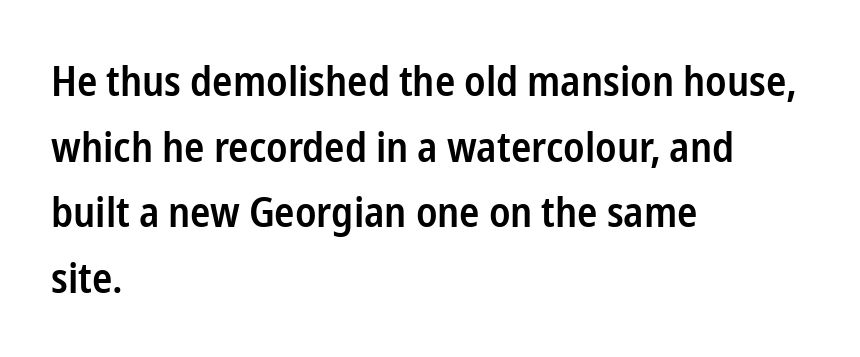
Stroke thickness is moderately raised; the sample reads as semibold. Style check: upright. The baseline area is clear. These lines are rendered in a variable-pitch font. Observe the absence of serifs on each vertical stroke in this sample. In CSS terms this would be text-align: left.
